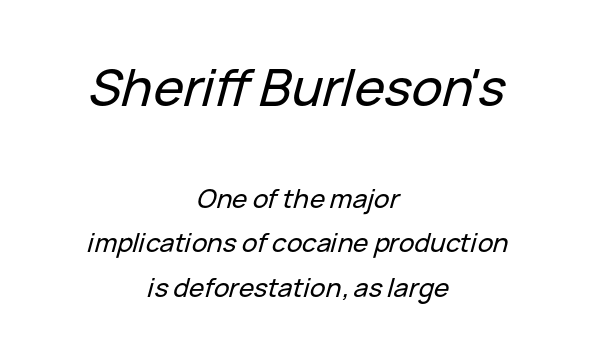
Each word holds together tightly as a unit, with standard inter-letter gaps. Looks like regular typesetting: each glyph gets only the width it needs. Would a proofreader flag this as italicized? Yes. Rule under the text: the space is simply empty. Where is the straight margin? There isn't one; the lines are centered.
